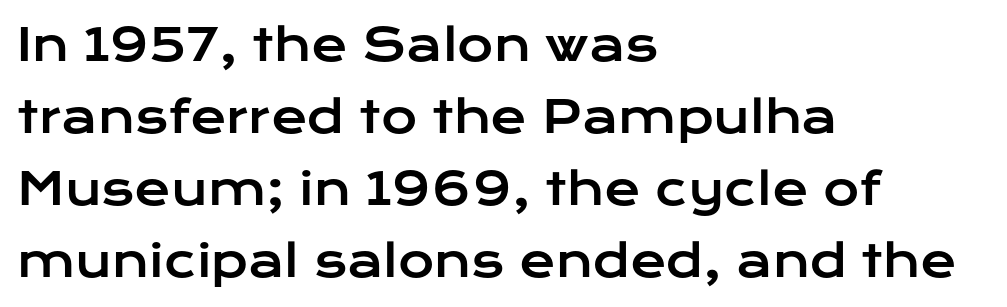
{"serif": "no", "italic": "no", "width": "wide", "stroke_contrast": "low", "x_height": "medium", "monospaced": "no", "underline": "no", "align": "left", "line_spacing": "normal", "line_spacing_ratio": 1.64, "letter_spacing": "normal", "letter_spacing_em": 0.0, "glyph_px": 44}
